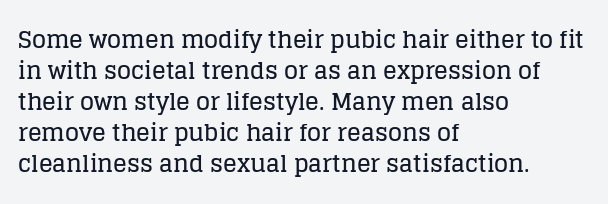
The designer left line spacing at the default. Glance below the letters and you will spot only blank space. The letters sit at their default tracking, neither squeezed nor spread. If you drew a line through each stem, it would be perfectly vertical. The compositor pushed each line to the left boundary.
